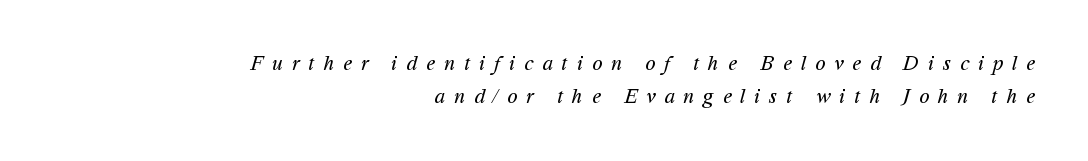
Where is the straight margin? On the right. Weight: in the light-to-regular range. Quick note: underline off. Compared with typical paragraphs, the rows here are spaced about the same. Students, note that the glyphs here are deliberately spaced far apart.
